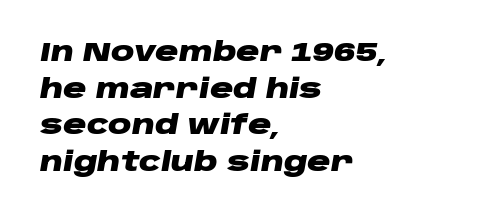
Q: Is the text bold? A: Yes.
Q: Is the text italic (slanted)? A: Yes, it leans right by about 10 degrees.
Q: Is the text underlined? A: No.
Q: How is the paragraph aligned? A: Left-aligned.
Q: Is the spacing between letters normal or unusually wide? A: Normal.
Q: Is the spacing between lines tight, normal or loose? A: Normal.
